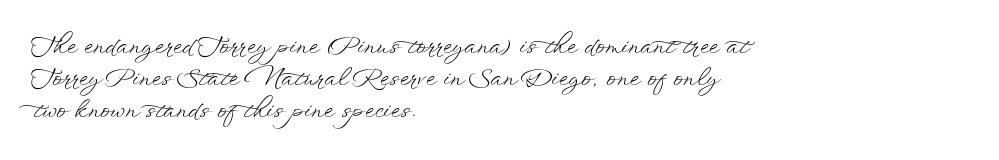
Regarding leading, the lines here are spaced in the standard way. The setting favours the left margin, as ordinary paragraphs usually do. The typeface has the unassuming heft of standard copy or less. The tracking reads as untouched default to a designer's eye. Type without underlining.
